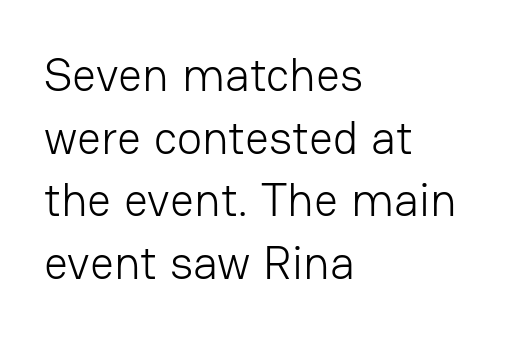
The image shows 47 px light sans-serif type, upright; set left-aligned, normal line spacing (1.33x), normal letter spacing, not underlined; low stroke contrast and a medium x-height.
